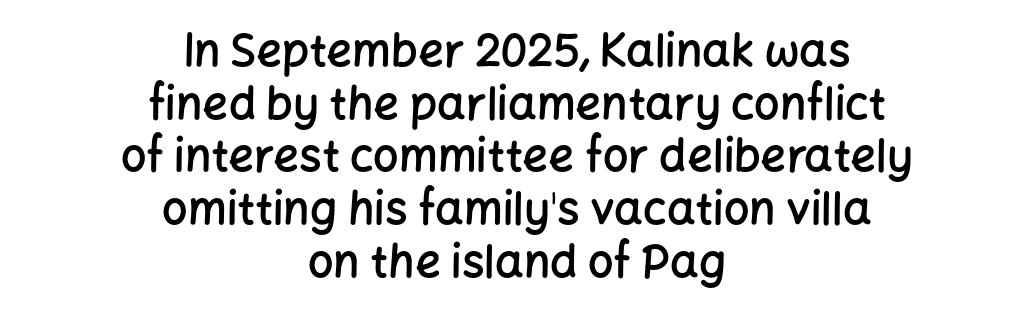
The sample has been set in demibold, a notch under bold. Here the designer chose a conventional face with non-uniform glyph widths. Descender tails drop into unmarked territory. Visually the block forms a symmetrical silhouette, jagged on both flanks. Notice how the stems are strictly vertical — no italics here. In terms of letterspacing, this is plain default setting.
